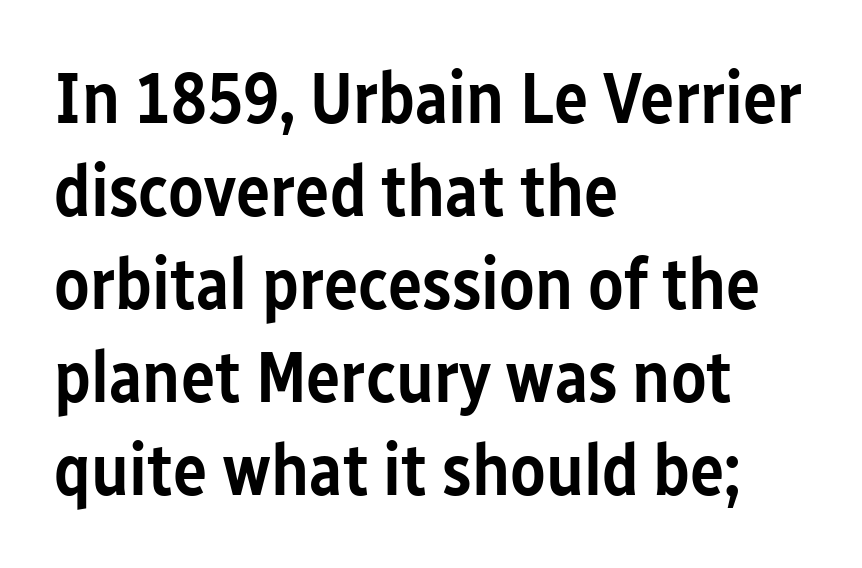
These lines carry some extra weight — a demibold, not a full bold. Nope, not italic — everything's standing straight. Each row of text sits above clean, open space. The rag falls on the right side of this text block.
